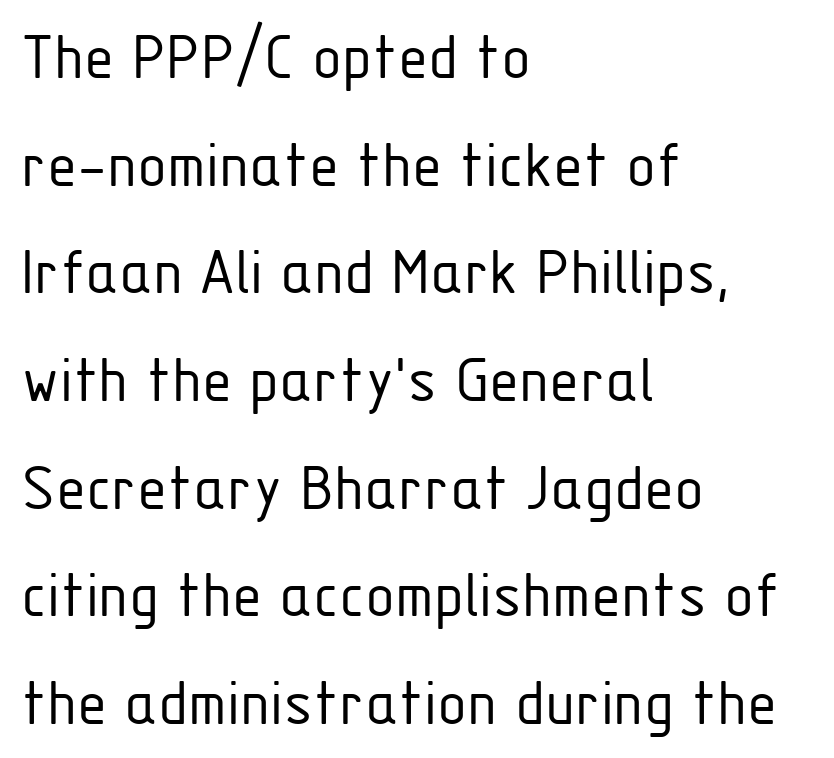
Type without underlining. No chunkiness to these letters — they're not bold. Successive baselines arrive at the customary interval. This sample uses a sans-serif face.
